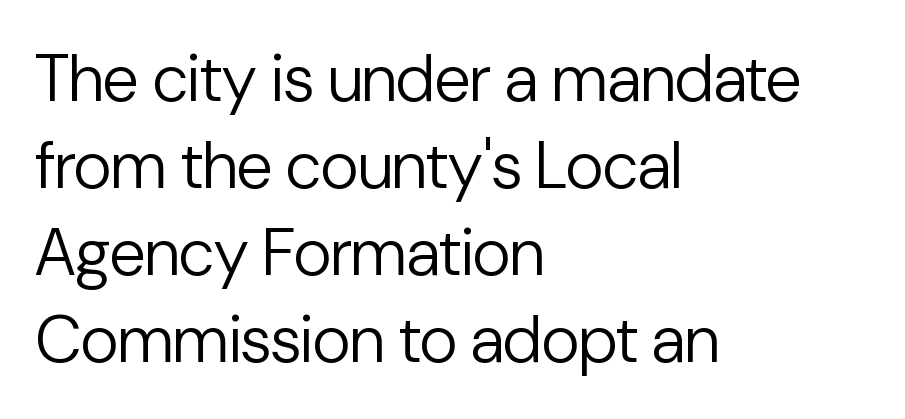
The image shows 66 px regular-weight sans-serif type, upright; set left-aligned, normal line spacing (1.32x), normal letter spacing, not underlined; low stroke contrast and a medium x-height.
